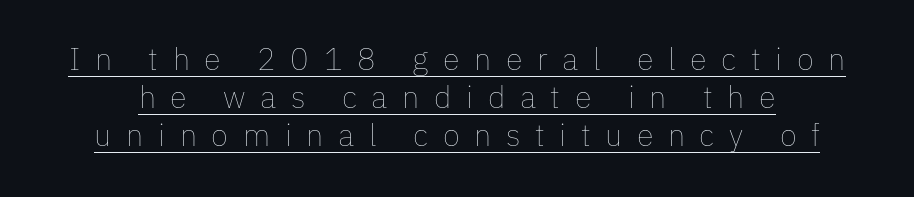
The passage shown is not bold in any degree. Each word looks stretched out because of the extra space between its letters. Looks like regular typesetting: each glyph gets only the width it needs. Underlined type. Every stem runs plumb, perpendicular to the baseline.
